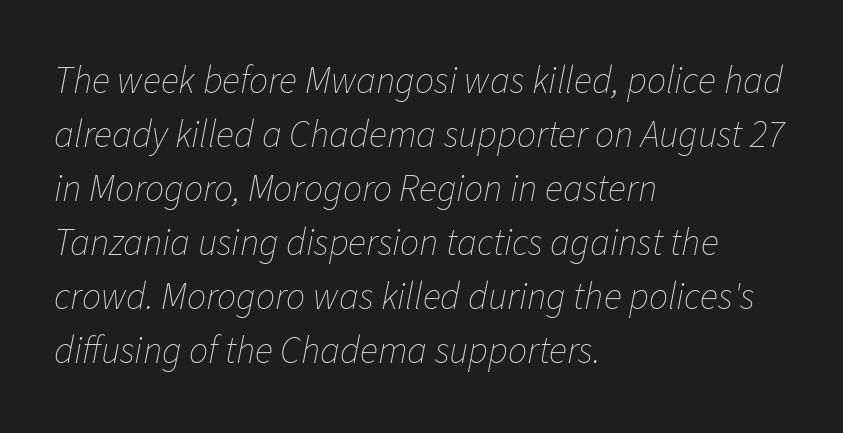
Summary of weight: not heavy and not bold. These lines are set flush left with a ragged right edge. Successive baselines arrive at the customary interval. Underline: absent. Do the characters align in a grid? No, the font is proportional.
